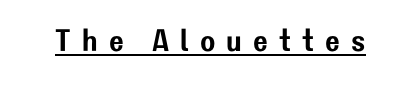
The passage shown is typeset with a sans-serif family. This is the regular roman posture of the typeface. These characters rest on top of a visible drawn line. Varying glyph widths throughout — classic text-font behaviour. Someone cranked the tracking dial way up on this one.
